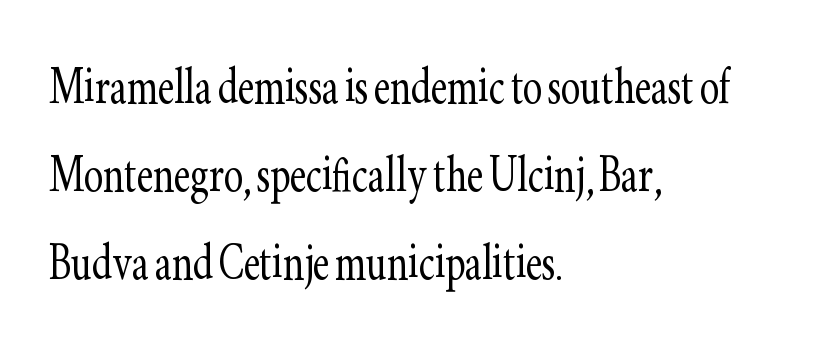
{"serif": "yes", "italic": "no", "bold": "no", "weight": "light", "width": "condensed", "stroke_contrast": "low", "x_height": "small", "monospaced": "no", "underline": "no", "align": "left", "line_spacing": "normal", "line_spacing_ratio": 1.52, "letter_spacing": "normal", "letter_spacing_em": 0.0, "glyph_px": 58}
